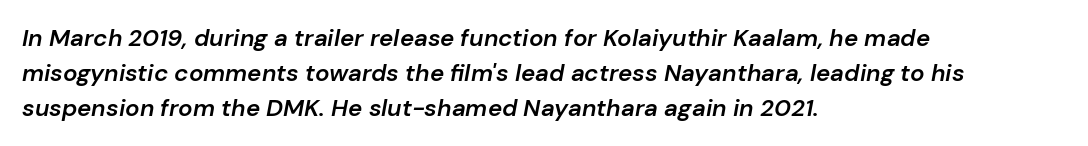
Q: Is the text bold? A: Semi-bold.
Q: Is the text italic (slanted)? A: Yes, it leans right by about 10 degrees.
Q: Is the text underlined? A: No.
Q: How is the paragraph aligned? A: Left-aligned.
Q: Is the spacing between letters normal or unusually wide? A: Normal.
Q: Is the spacing between lines tight, normal or loose? A: Normal.
